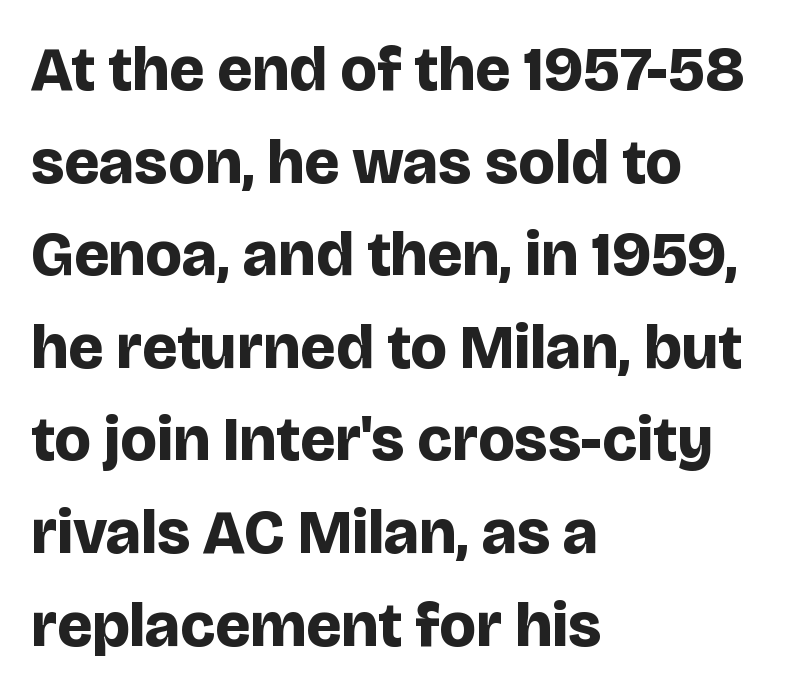
The image shows 63 px bold sans-serif type, upright; set left-aligned, normal line spacing (1.47x), normal letter spacing, not underlined; low stroke contrast and a large x-height.
